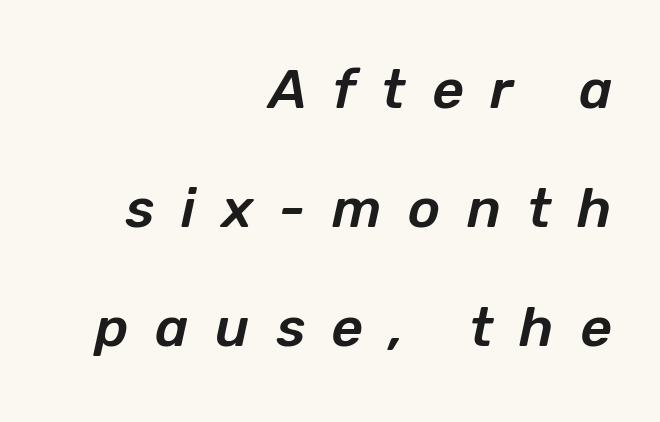
This sample is right-justified, so line beginnings fall wherever the words allow. The designer dialed line spacing up above the default. Each row of text sits above clean, open space. Compared with ordinary roman type, these characters are visibly tilted.
